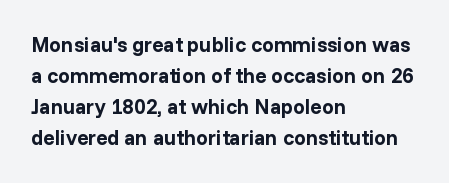
{"italic": "no", "bold": "yes", "underline": "no", "align": "left", "line_spacing": "normal", "line_spacing_ratio": 1.48, "letter_spacing": "normal", "letter_spacing_em": 0.0, "glyph_px": 21}
